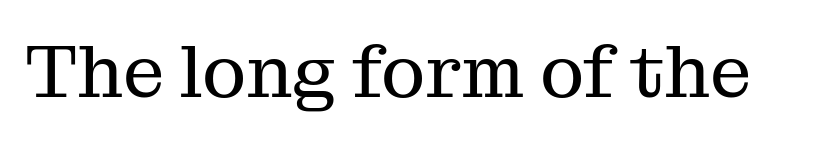
{"serif": "yes", "italic": "no", "bold": "no", "weight": "regular", "width": "normal", "stroke_contrast": "medium", "x_height": "medium", "monospaced": "no", "underline": "no", "letter_spacing": "normal", "letter_spacing_em": 0.0, "glyph_px": 74}
